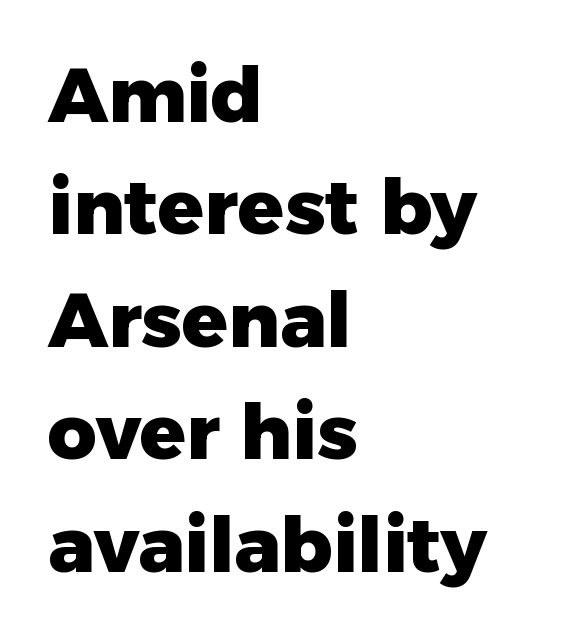
Q: Is the text bold? A: Yes.
Q: Is the text italic (slanted)? A: No, it is upright.
Q: Is the typeface a serif or a sans-serif typeface? A: Sans-serif.
Q: Is the text underlined? A: No.
Q: How is the paragraph aligned? A: Left-aligned.
Q: Is the spacing between letters normal or unusually wide? A: Normal.
Q: Is the spacing between lines tight, normal or loose? A: Normal.
Q: Width (condensed, normal, or wide)? A: Normal.
Q: Stroke contrast? A: Low.
Q: x-height? A: Medium.
Q: Monospaced? A: No.
